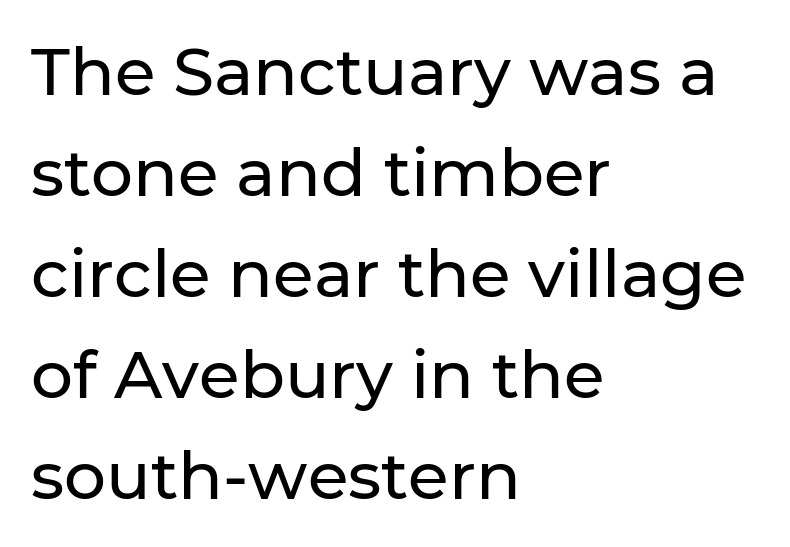
The image shows 66 px sans-serif type, upright; set left-aligned, normal line spacing (1.53x), normal letter spacing, not underlined; low stroke contrast and a medium x-height.
